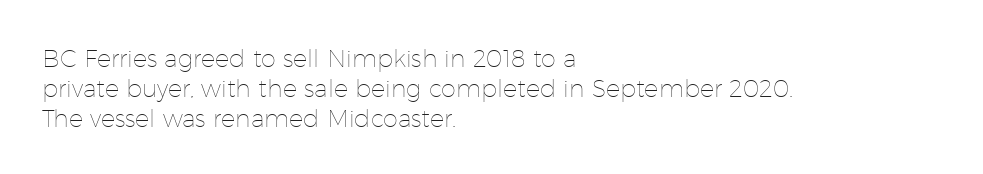
If you drew a line through each stem, it would be perfectly vertical. Tracking value appears to be zero — textbook default spacing. The rag falls on the right side of this text block. The face looks like a standard text weight, possibly lighter. The string is rendered with underlining switched off.
